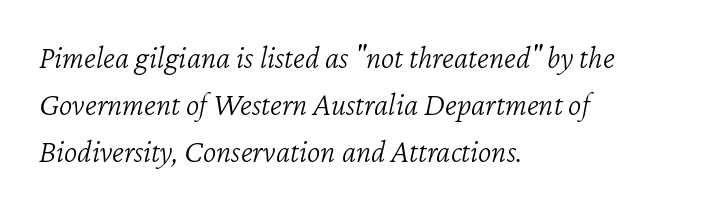
Q: Is the text bold? A: No.
Q: Is the text italic (slanted)? A: Yes, it leans right by about 12 degrees.
Q: Is the text underlined? A: No.
Q: How is the paragraph aligned? A: Left-aligned.
Q: Is the spacing between letters normal or unusually wide? A: Normal.
Q: Is the spacing between lines tight, normal or loose? A: Normal.
Q: Width (condensed, normal, or wide)? A: Normal.
Q: Stroke contrast? A: Low.
Q: x-height? A: Medium.
Q: Monospaced? A: No.
